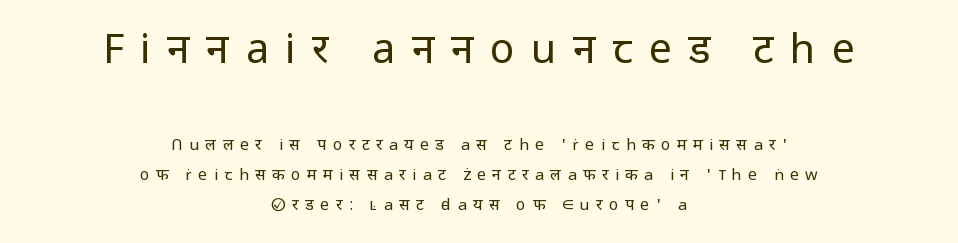
Q: Is the text bold? A: No.
Q: Is the text italic (slanted)? A: No, it is upright.
Q: Is the typeface a serif or a sans-serif typeface? A: Sans-serif.
Q: Is the text underlined? A: No.
Q: How is the paragraph aligned? A: Centered.
Q: Is the spacing between letters normal or unusually wide? A: Unusually wide.
Q: Which block of text is set in a larger size, the first (top) or the second (bottom)? A: The first (top) one.
Q: Width (condensed, normal, or wide)? A: Normal.
Q: Stroke contrast? A: Low.
Q: x-height? A: Medium.
Q: Monospaced? A: No.
